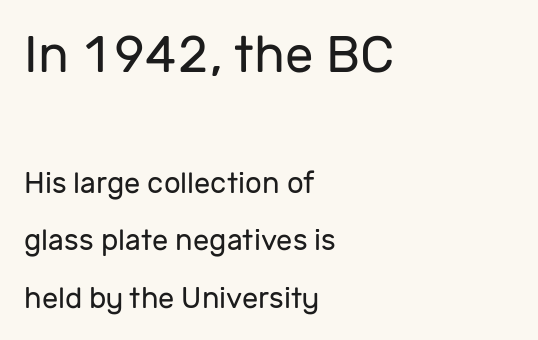
The designer gave the opening block more size than the closing block. Notice the wide empty band between every row — that's loose leading. The font's upright variant was chosen for this text. The characters display no serif detailing; their extremities are plain. Leftover space on each line is placed entirely after the last word.
